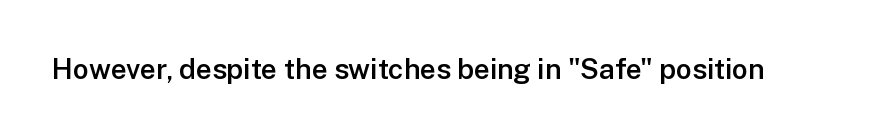
{"serif": "no", "italic": "no", "bold": "semi", "weight": "semibold", "width": "normal", "stroke_contrast": "low", "x_height": "medium", "monospaced": "no", "underline": "no", "letter_spacing": "normal", "letter_spacing_em": 0.0, "glyph_px": 28}
